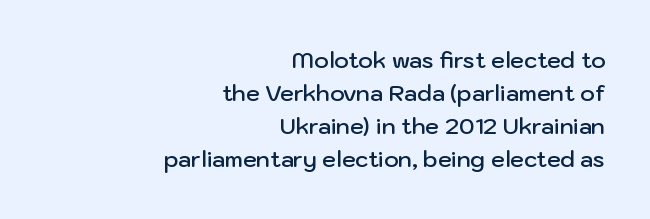
This rendering leaves character spacing at its baseline value. A semibold gives these letters moderate extra thickness, short of bold. It's the straight-up-and-down kind of type. A clean baseline with only descenders dipping below it. The rendering anchors every line to the right-hand side.
